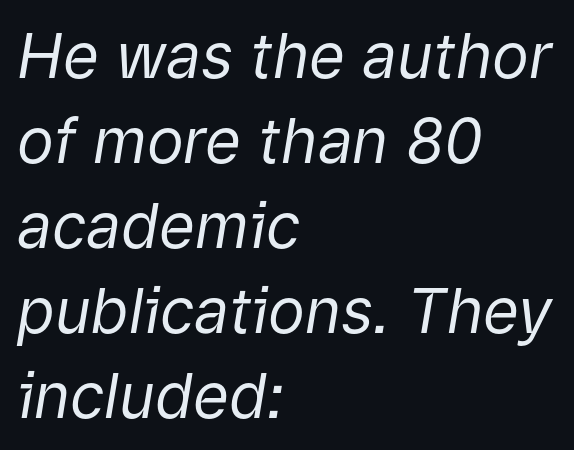
Layout note: lines flush left. The rendering uses a moderate line-height, typical for paragraphs. Characters are canted at an angle relative to the baseline's perpendicular. The gaps between neighbouring characters are ordinary and unremarkable. Do the characters align in a grid? No, the font is proportional.
